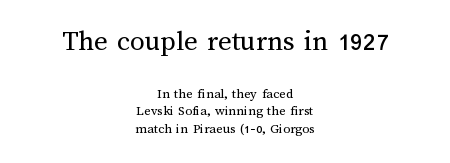
{"italic": "no", "bold": "no", "weight": "regular", "width": "normal", "stroke_contrast": "medium", "x_height": "medium", "monospaced": "no", "underline": "no", "align": "center", "line_spacing": "normal", "line_spacing_ratio": 1.26, "letter_spacing": "normal", "letter_spacing_em": 0.0, "larger_block": "first", "size_ratio": 2.07, "glyph_px": 29}
